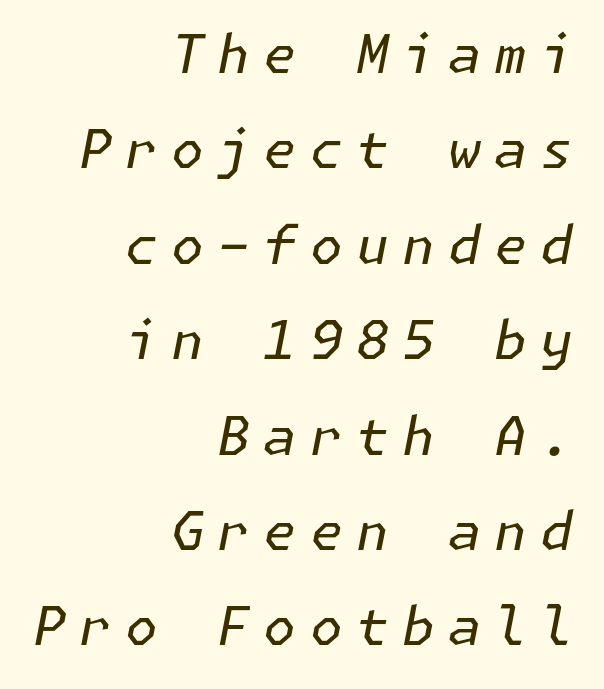
Q: Is the text bold? A: No.
Q: Is the text italic (slanted)? A: Yes, it leans right by about 11 degrees.
Q: Is the text underlined? A: No.
Q: How is the paragraph aligned? A: Right-aligned.
Q: Is the spacing between letters normal or unusually wide? A: Unusually wide.
Q: Width (condensed, normal, or wide)? A: Normal.
Q: Stroke contrast? A: Low.
Q: x-height? A: Medium.
